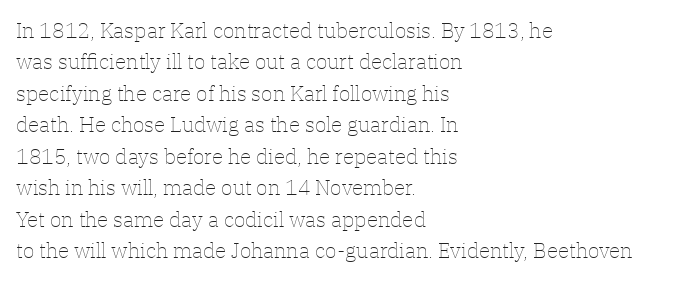
Q: Is the text bold? A: No.
Q: Is the text italic (slanted)? A: No, it is upright.
Q: Is the text underlined? A: No.
Q: How is the paragraph aligned? A: Left-aligned.
Q: Is the spacing between letters normal or unusually wide? A: Normal.
Q: Is the spacing between lines tight, normal or loose? A: Normal.
